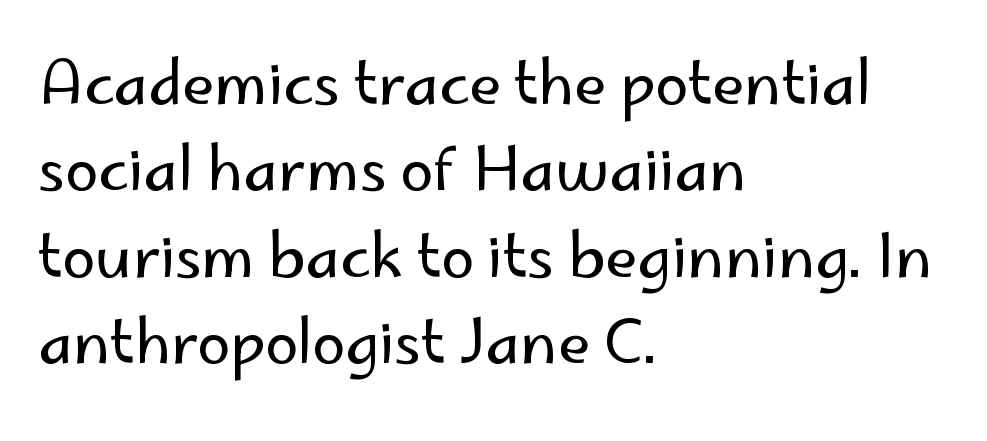
The image shows 60 px regular-weight sans-serif type, upright; set left-aligned, normal line spacing (1.44x), normal letter spacing, not underlined; low stroke contrast and a small x-height.
